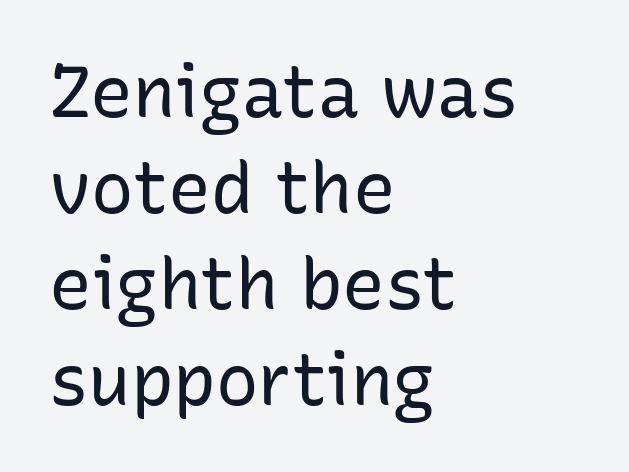
Q: Is the text bold? A: No.
Q: Is the text italic (slanted)? A: No, it is upright.
Q: Is the typeface a serif or a sans-serif typeface? A: Sans-serif.
Q: Is the text underlined? A: No.
Q: How is the paragraph aligned? A: Left-aligned.
Q: Is the spacing between letters normal or unusually wide? A: Normal.
Q: Is the spacing between lines tight, normal or loose? A: Normal.
Q: Width (condensed, normal, or wide)? A: Normal.
Q: Stroke contrast? A: Low.
Q: x-height? A: Medium.
Q: Monospaced? A: No.
